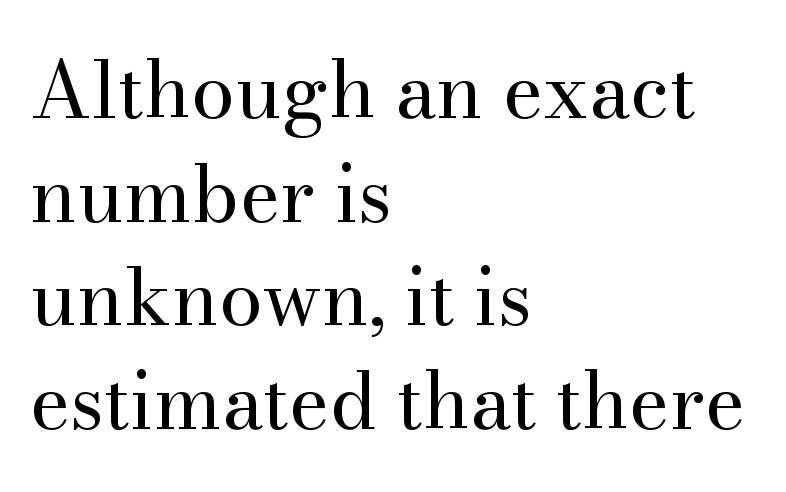
Q: Is the text bold? A: No.
Q: Is the text italic (slanted)? A: No, it is upright.
Q: Is the typeface a serif or a sans-serif typeface? A: Serif.
Q: Is the text underlined? A: No.
Q: How is the paragraph aligned? A: Left-aligned.
Q: Is the spacing between letters normal or unusually wide? A: Normal.
Q: Is the spacing between lines tight, normal or loose? A: Normal.
Q: Width (condensed, normal, or wide)? A: Normal.
Q: Stroke contrast? A: Medium.
Q: x-height? A: Small.
Q: Monospaced? A: No.
